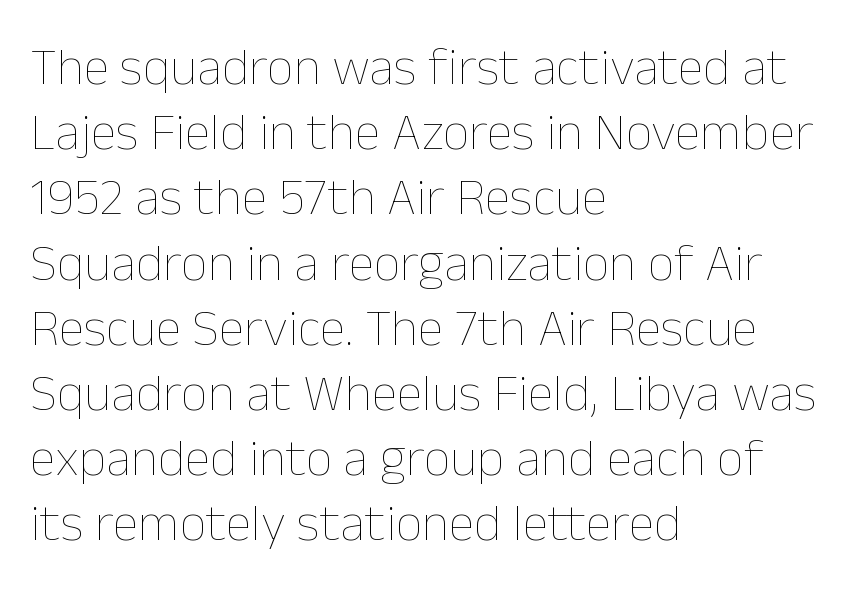
The image shows 53 px thin type, upright; set left-aligned, line spacing 1.23x, normal letter spacing, not underlined; low stroke contrast and a medium x-height.
